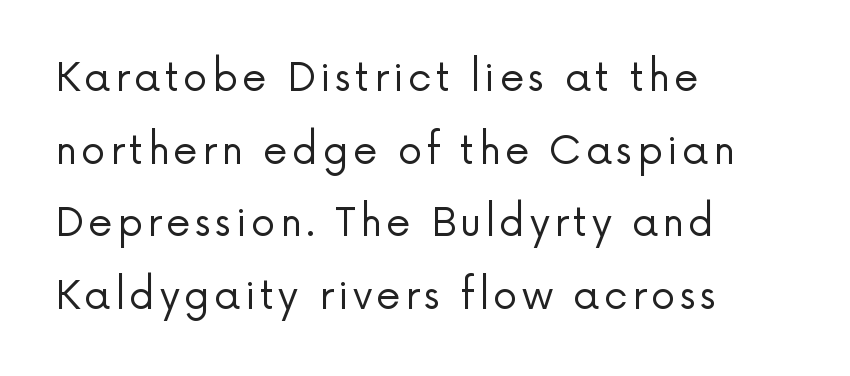
The letters advance in unequal steps, a hallmark of proportional type. Left-aligned paragraph, ragged on the right. Nobody drew a line under any word here. Is this a sans? Yes — the strokes have no serifs. It's the straight-up-and-down kind of type.
